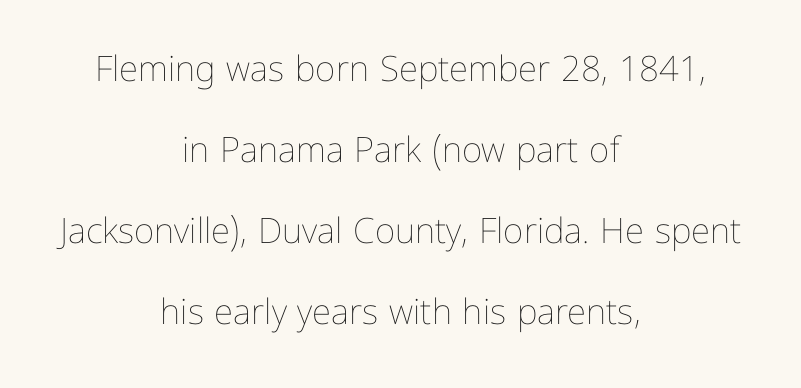
This rendering features lettering with no underline. Heaviness? Minimal to ordinary, like unemphasized prose. In CSS terms this would be text-align: center. The vertical gap from one line to the next is large. Ordinary non-slanted type is in use.
